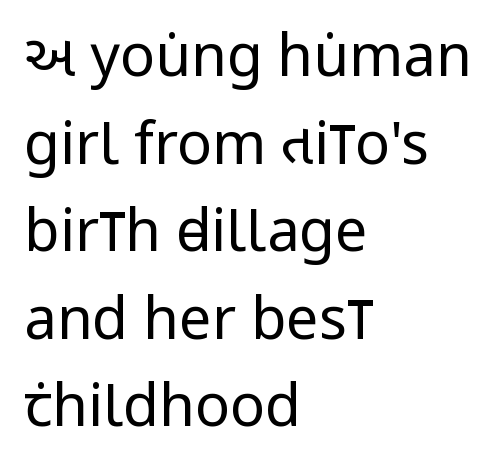
{"serif": "no", "italic": "no", "bold": "no", "weight": "regular", "width": "condensed", "stroke_contrast": "low", "x_height": "large", "monospaced": "no", "underline": "no", "align": "left", "line_spacing": "normal", "line_spacing_ratio": 1.51, "letter_spacing": "normal", "letter_spacing_em": 0.0, "glyph_px": 58}
